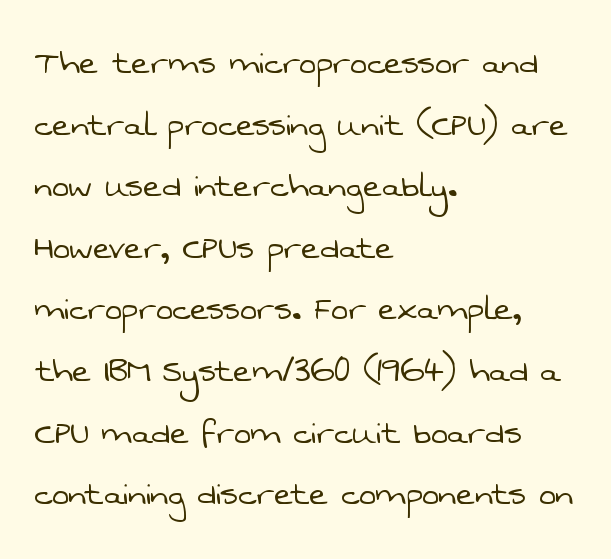
Q: Is the text bold? A: No.
Q: Is the typeface a serif or a sans-serif typeface? A: Sans-serif.
Q: Is the text underlined? A: No.
Q: How is the paragraph aligned? A: Left-aligned.
Q: Is the spacing between letters normal or unusually wide? A: Normal.
Q: Is the spacing between lines tight, normal or loose? A: Normal.
Q: Width (condensed, normal, or wide)? A: Normal.
Q: Stroke contrast? A: Low.
Q: x-height? A: Medium.
Q: Monospaced? A: No.
